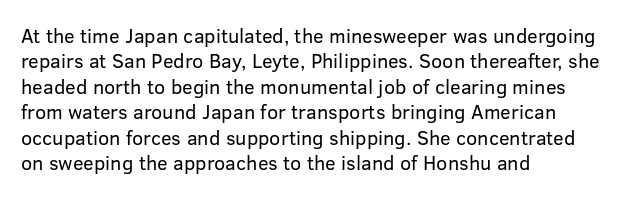
The image shows 20 px text type, upright; set left-aligned, normal line spacing (1.27x), normal letter spacing, not underlined.
